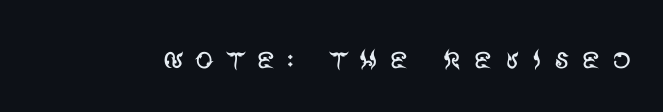
The image shows 37 px regular-weight sans-serif type, upright; set unusually wide letter spacing (+0.31 em), not underlined; medium stroke contrast and a large x-height.
